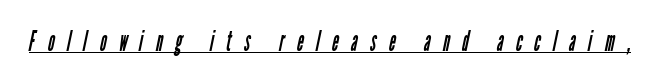
Q: Is the text bold? A: No.
Q: Is the typeface a serif or a sans-serif typeface? A: Sans-serif.
Q: Is the text underlined? A: Yes.
Q: Is the spacing between letters normal or unusually wide? A: Unusually wide.
Q: Width (condensed, normal, or wide)? A: Condensed.
Q: Stroke contrast? A: Low.
Q: x-height? A: Medium.
Q: Monospaced? A: No.
